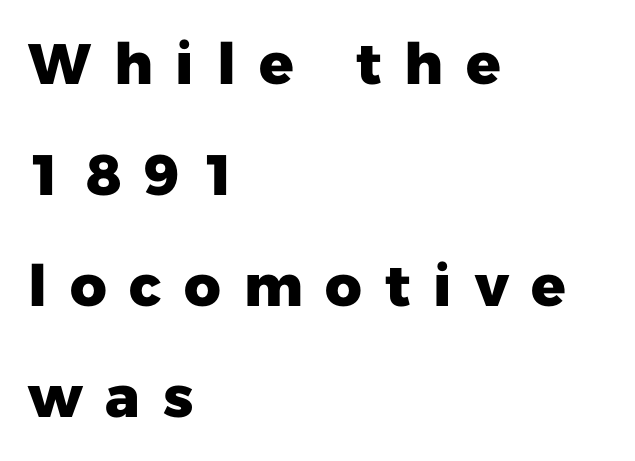
{"serif": "no", "italic": "no", "bold": "yes", "weight": "heavy", "width": "normal", "stroke_contrast": "low", "x_height": "medium", "monospaced": "no", "underline": "no", "align": "left", "line_spacing": "loose", "line_spacing_ratio": 1.95, "letter_spacing": "wide", "letter_spacing_em": 0.4, "glyph_px": 57}
